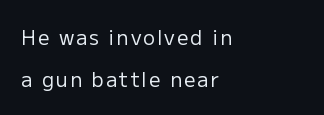
Q: Is the text bold? A: No.
Q: Is the text italic (slanted)? A: No, it is upright.
Q: Is the text underlined? A: No.
Q: How is the paragraph aligned? A: Left-aligned.
Q: Is the spacing between lines tight, normal or loose? A: Loose.
